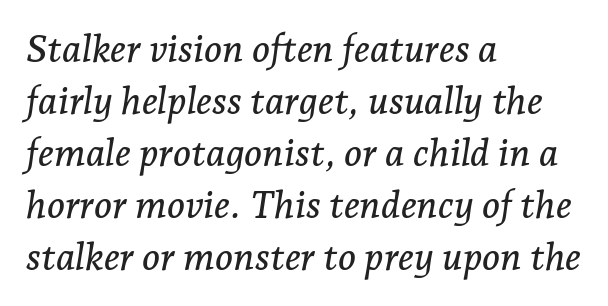
The image shows 38 px serif type, italic (leaning right); set left-aligned, normal line spacing (1.37x), normal letter spacing, not underlined; low stroke contrast and a medium x-height.
